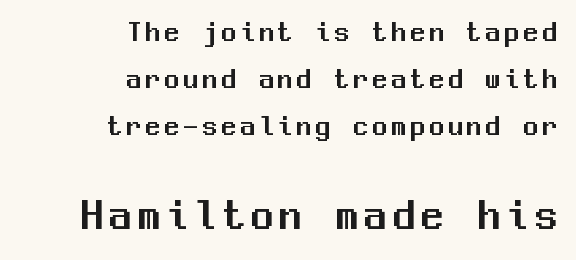
Q: Is the text italic (slanted)? A: No, it is upright.
Q: Is the typeface a serif or a sans-serif typeface? A: Sans-serif.
Q: Is the text underlined? A: No.
Q: How is the paragraph aligned? A: Right-aligned.
Q: Is the spacing between lines tight, normal or loose? A: Normal.
Q: Which block of text is set in a larger size, the first (top) or the second (bottom)? A: The second (bottom) one.
Q: Width (condensed, normal, or wide)? A: Normal.
Q: Stroke contrast? A: Medium.
Q: x-height? A: Medium.
Q: Monospaced? A: Yes.
